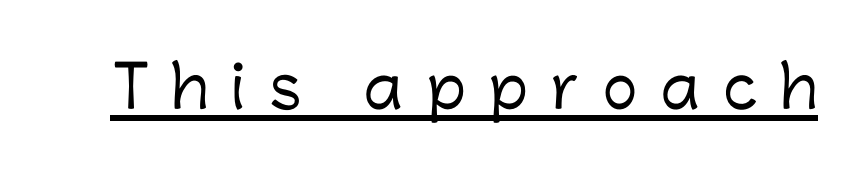
Between one letter and the next there's a generous, obvious gap. A typographer would call this underscored text. The passage shown is typed in a proportional face where columns would drift. Is there any slant? The stems are plumb. Examine the stroke ends and you'll find no serifs.
